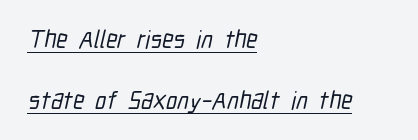
Q: Is the text underlined? A: Yes.
Q: How is the paragraph aligned? A: Left-aligned.
Q: Is the spacing between letters normal or unusually wide? A: Normal.
Q: Is the spacing between lines tight, normal or loose? A: Loose.
